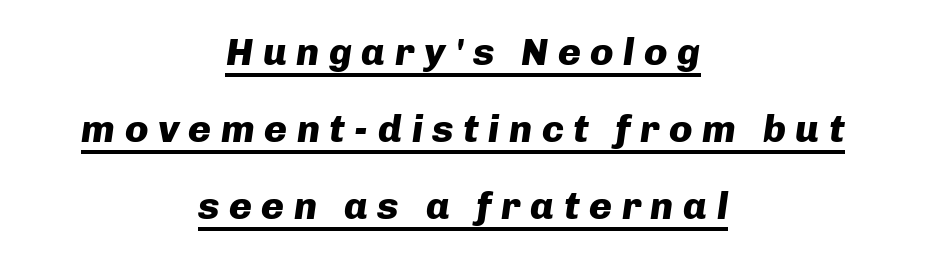
The image shows 39 px heavy type, italic (leaning right); set centered, loose line spacing (1.98x), unusually wide letter spacing (+0.24 em), underlined; low stroke contrast and a medium x-height.
